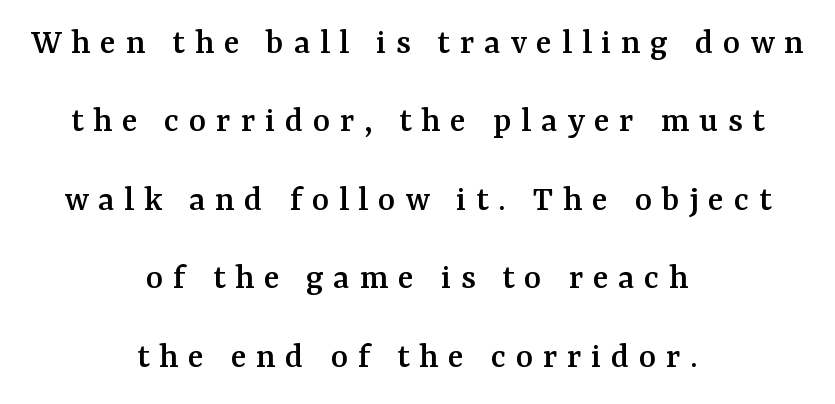
{"serif": "yes", "italic": "no", "width": "normal", "stroke_contrast": "medium", "x_height": "medium", "monospaced": "no", "underline": "no", "align": "center", "line_spacing": "loose", "line_spacing_ratio": 2.12, "letter_spacing": "wide", "letter_spacing_em": 0.26, "glyph_px": 37}
